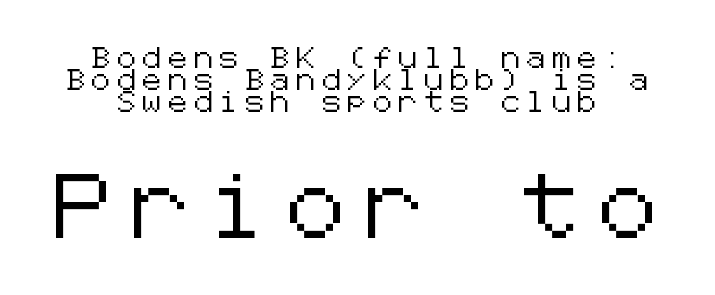
Q: Is the text italic (slanted)? A: No, it is upright.
Q: Is the typeface a serif or a sans-serif typeface? A: Sans-serif.
Q: Is the text underlined? A: No.
Q: How is the paragraph aligned? A: Centered.
Q: Is the spacing between letters normal or unusually wide? A: Unusually wide.
Q: Is the spacing between lines tight, normal or loose? A: Tight.
Q: Which block of text is set in a larger size, the first (top) or the second (bottom)? A: The second (bottom) one.
Q: Width (condensed, normal, or wide)? A: Normal.
Q: Stroke contrast? A: Low.
Q: x-height? A: Medium.
